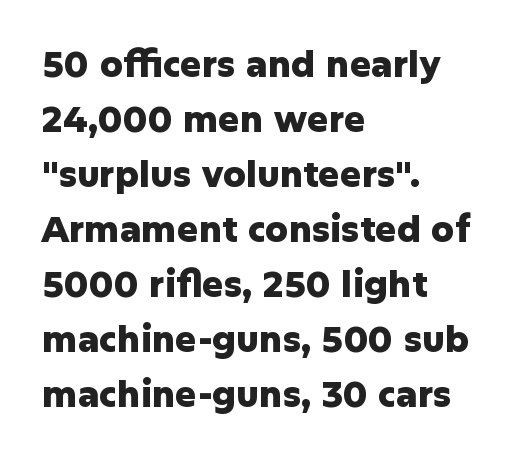
{"serif": "no", "italic": "no", "bold": "yes", "weight": "heavy", "width": "normal", "stroke_contrast": "low", "x_height": "medium", "monospaced": "no", "underline": "no", "align": "left", "line_spacing": "normal", "line_spacing_ratio": 1.53, "letter_spacing": "normal", "letter_spacing_em": 0.0, "glyph_px": 36}
